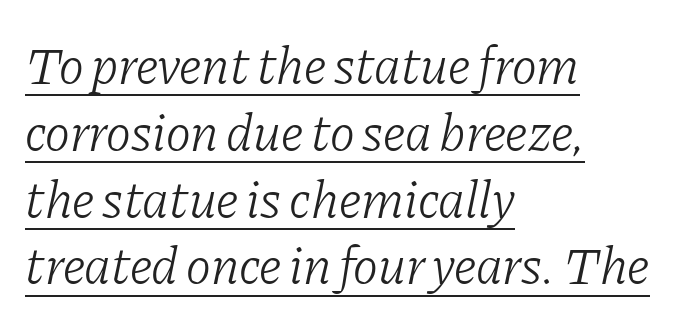
The image shows 53 px light serif type, italic (leaning right); set left-aligned, normal line spacing (1.26x), normal letter spacing, underlined; low stroke contrast and a medium x-height.
